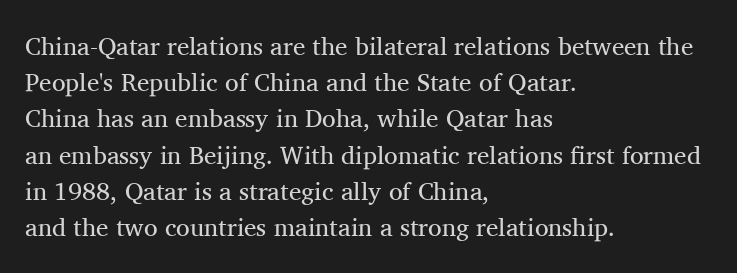
{"italic": "no", "bold": "no", "underline": "no", "align": "left", "line_spacing": "normal", "line_spacing_ratio": 1.45, "letter_spacing": "normal", "letter_spacing_em": 0.0, "glyph_px": 25}
